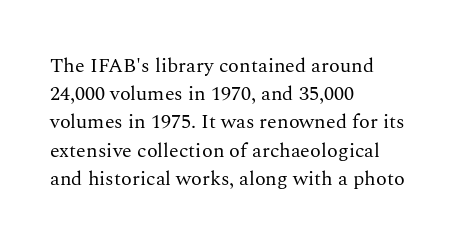
Q: Is the text bold? A: No.
Q: Is the text italic (slanted)? A: No, it is upright.
Q: Is the text underlined? A: No.
Q: How is the paragraph aligned? A: Left-aligned.
Q: Is the spacing between letters normal or unusually wide? A: Normal.
Q: Is the spacing between lines tight, normal or loose? A: Normal.
